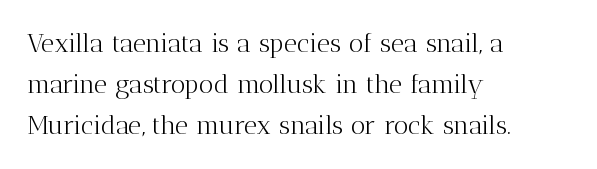
The words here are not underlined. Unbolded letterforms with no extra heft. Quick note: interline space is typical. These lines stack with their left ends in a neat column. Ordinary non-slanted type is in use. Here the glyphs are tracked normally, forming tight word shapes.
